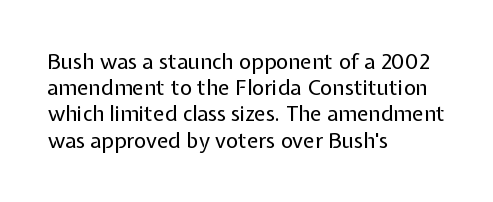
The image shows 21 px text type, upright; set left-aligned, normal line spacing (1.25x), normal letter spacing, not underlined.
